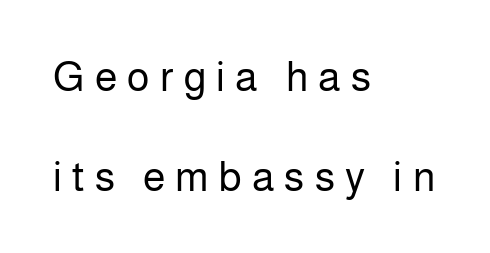
Layout note: lines flush left. The face used here is proportionally spaced, like ordinary book or web type. Between one letter and the next there's a generous, obvious gap. The space directly below the letters is spotless.
